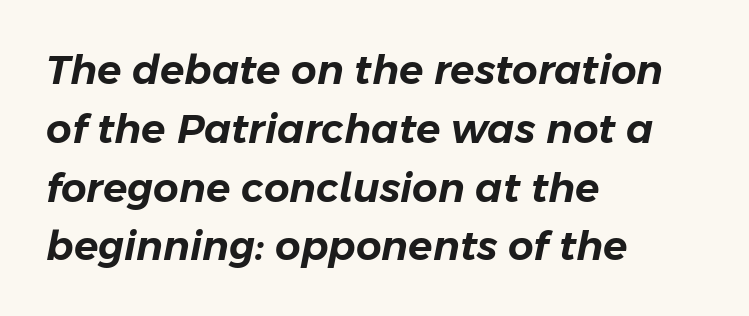
The image shows 40 px text type, italic (leaning right); set left-aligned, normal line spacing (1.47x), normal letter spacing, not underlined; low stroke contrast and a medium x-height.
